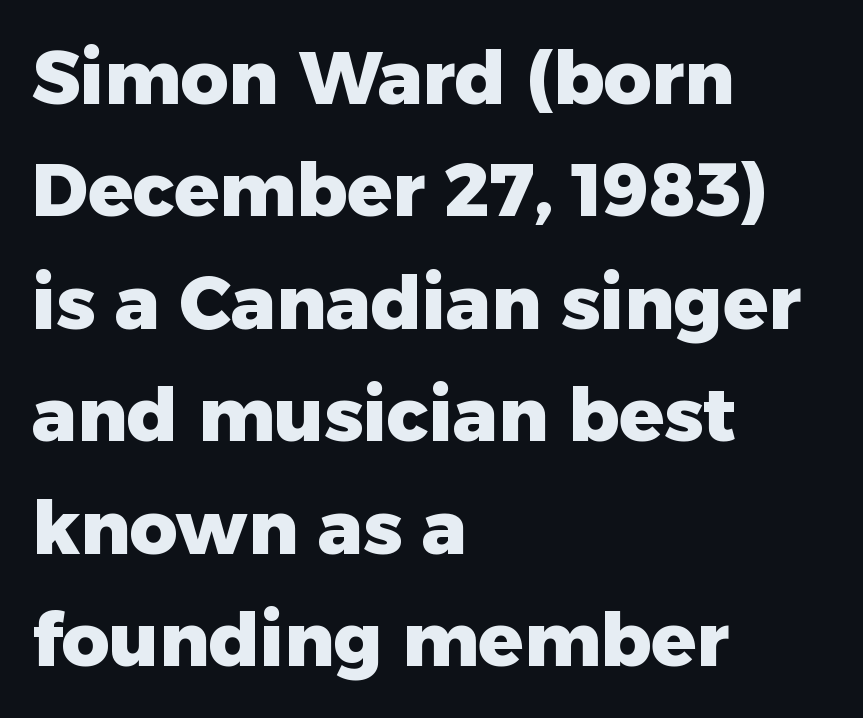
Q: Is the text bold? A: Yes.
Q: Is the text italic (slanted)? A: No, it is upright.
Q: Is the typeface a serif or a sans-serif typeface? A: Sans-serif.
Q: Is the text underlined? A: No.
Q: How is the paragraph aligned? A: Left-aligned.
Q: Is the spacing between letters normal or unusually wide? A: Normal.
Q: Is the spacing between lines tight, normal or loose? A: Normal.
Q: Width (condensed, normal, or wide)? A: Normal.
Q: Stroke contrast? A: Low.
Q: x-height? A: Medium.
Q: Monospaced? A: No.
